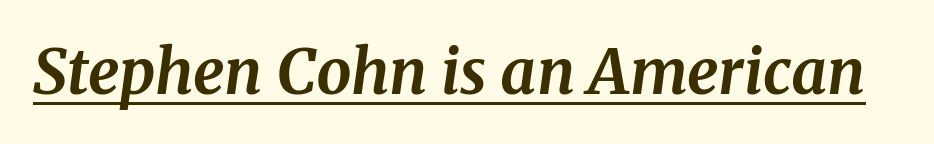
{"serif": "yes", "italic": "yes", "lean": "right", "slant_degrees": 8, "bold": "yes", "weight": "bold", "width": "normal", "stroke_contrast": "medium", "x_height": "medium", "monospaced": "no", "underline": "yes", "letter_spacing": "normal", "letter_spacing_em": 0.0, "glyph_px": 62}
